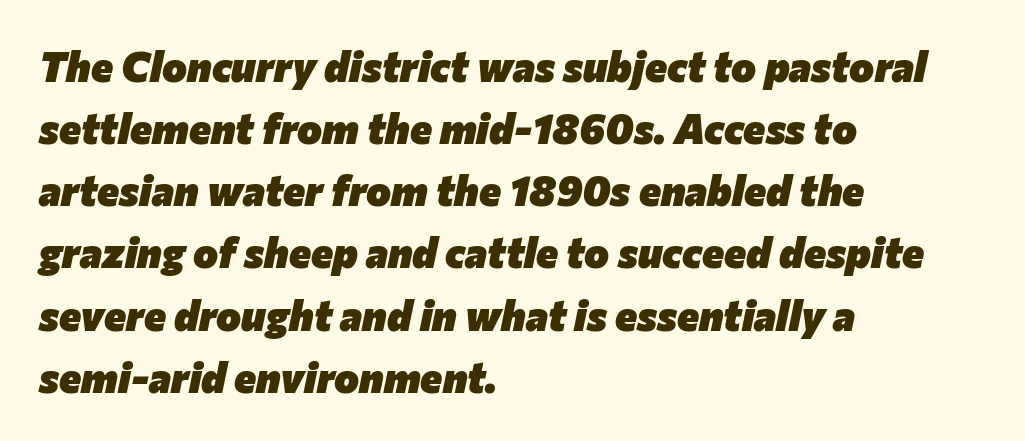
{"italic": "yes", "lean": "right", "slant_degrees": 12, "bold": "yes", "weight": "heavy", "width": "normal", "stroke_contrast": "low", "x_height": "medium", "monospaced": "no", "underline": "no", "align": "left", "line_spacing": "normal", "line_spacing_ratio": 1.48, "letter_spacing": "normal", "letter_spacing_em": 0.0, "glyph_px": 42}
